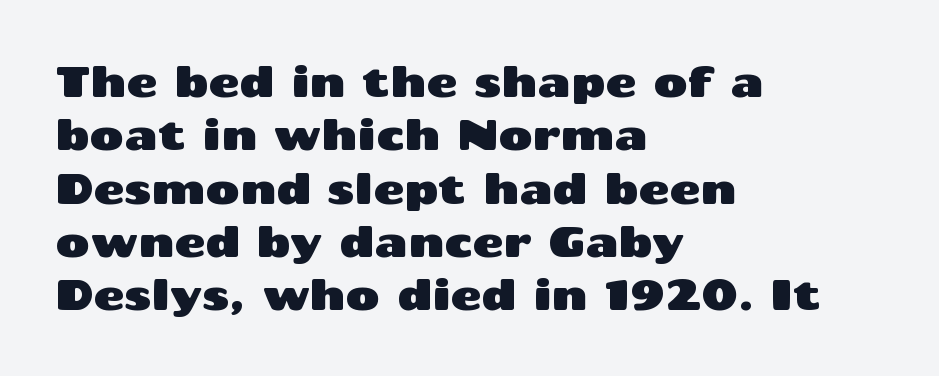
Note the varied advance widths — an 'i' is clearly narrower than an 'm'. If you drew a line through each stem, it would be perfectly vertical. Descenders hang freely into open space. Letter spacing: default. In terms of leading, this rendering sits right in the middle. No feet cap the strokes, marking this as sans-serif type.
